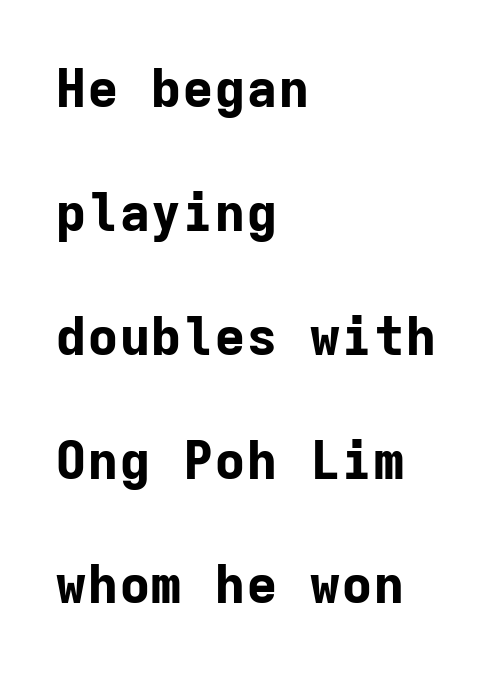
Q: Is the text bold? A: Yes.
Q: Is the text italic (slanted)? A: No, it is upright.
Q: Is the typeface a serif or a sans-serif typeface? A: Sans-serif.
Q: Is the text underlined? A: No.
Q: How is the paragraph aligned? A: Left-aligned.
Q: Is the spacing between letters normal or unusually wide? A: Normal.
Q: Is the spacing between lines tight, normal or loose? A: Loose.
Q: Width (condensed, normal, or wide)? A: Normal.
Q: Stroke contrast? A: Low.
Q: x-height? A: Medium.
Q: Monospaced? A: Yes.
